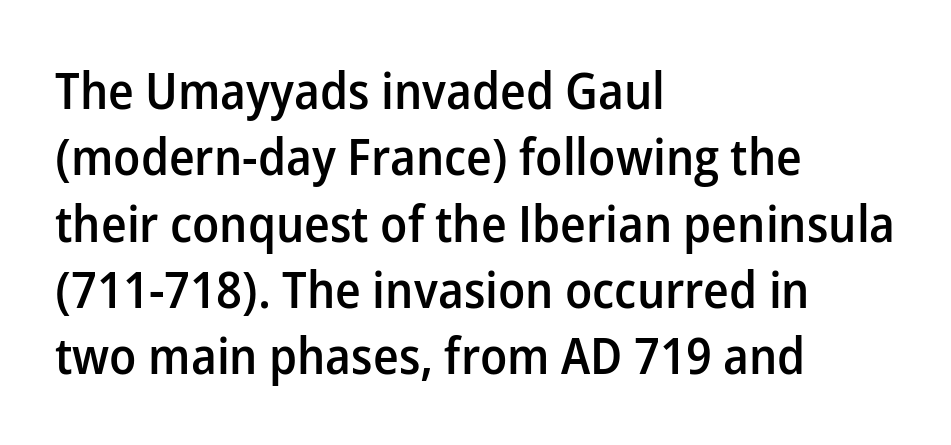
Q: Is the text bold? A: Semi-bold.
Q: Is the text italic (slanted)? A: No, it is upright.
Q: Is the typeface a serif or a sans-serif typeface? A: Sans-serif.
Q: Is the text underlined? A: No.
Q: How is the paragraph aligned? A: Left-aligned.
Q: Is the spacing between letters normal or unusually wide? A: Normal.
Q: Is the spacing between lines tight, normal or loose? A: Normal.
Q: Width (condensed, normal, or wide)? A: Normal.
Q: Stroke contrast? A: Low.
Q: x-height? A: Medium.
Q: Monospaced? A: No.
